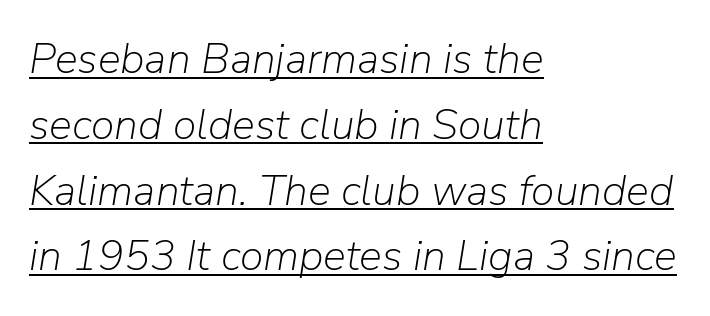
The face used here is proportionally spaced, like ordinary book or web type. Is the letter spacing exaggerated? No — it looks like the ordinary default. This sample is left-justified, so line endings fall wherever the words run out. Is this a heavy cut? Hardly; it is regular or lighter.
